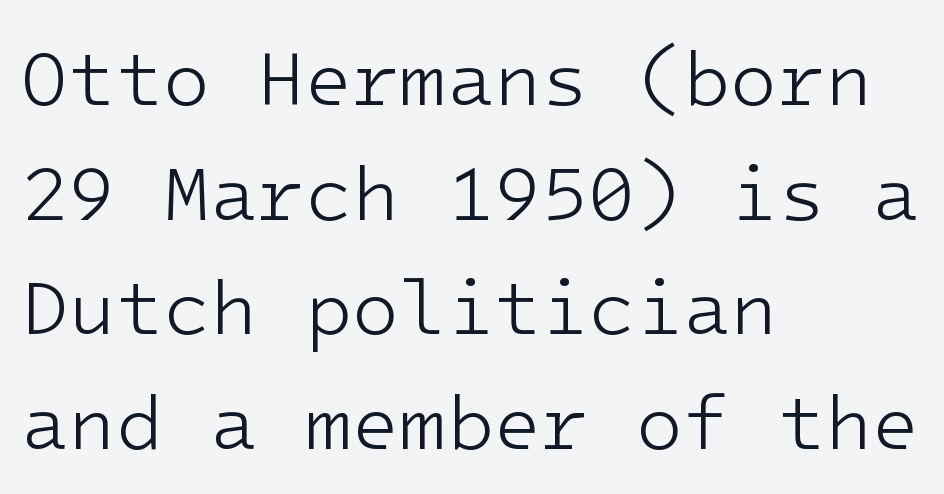
Fixed-width glyphs throughout — classic coding-font behaviour. Compared with a typical body face, this is equally light or lighter still. The letters sit at their default tracking, neither squeezed nor spread. The passage shown is not underscored anywhere. Which margin do the lines hug? The left one — the right edge is uneven.
